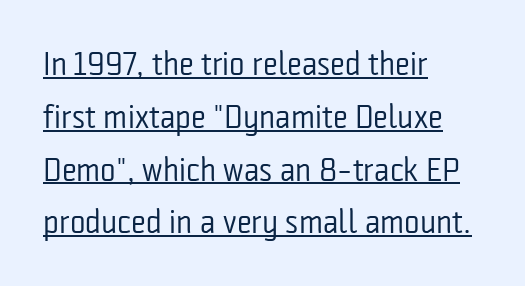
The strokes are not fattened; the text isn't bold. Underlined type. Italic? Not at all — the glyphs are vertical. Leftover space on each line is placed entirely after the last word.
